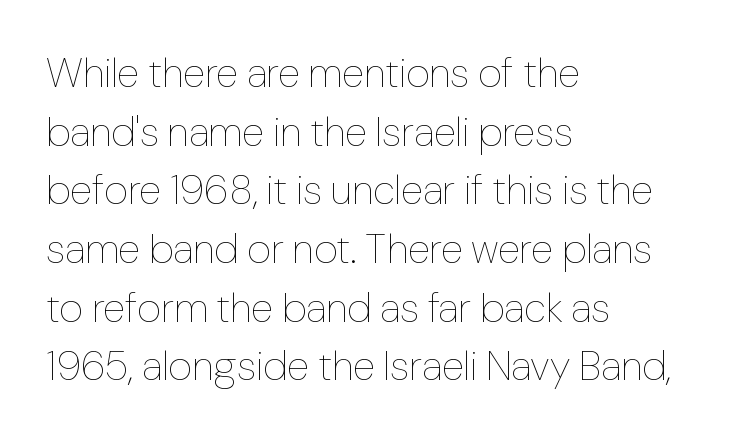
Q: Is the text bold? A: No.
Q: Is the text italic (slanted)? A: No, it is upright.
Q: Is the text underlined? A: No.
Q: How is the paragraph aligned? A: Left-aligned.
Q: Is the spacing between letters normal or unusually wide? A: Normal.
Q: Is the spacing between lines tight, normal or loose? A: Normal.
Q: Width (condensed, normal, or wide)? A: Normal.
Q: Stroke contrast? A: Low.
Q: x-height? A: Medium.
Q: Monospaced? A: No.
